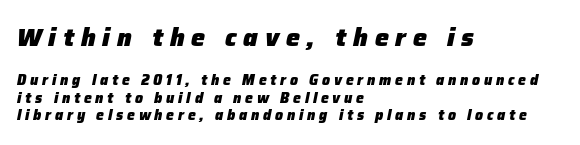
{"italic": "yes", "lean": "right", "slant_degrees": 12, "bold": "yes", "underline": "no", "align": "left", "line_spacing": "normal", "line_spacing_ratio": 1.27, "letter_spacing": "wide", "letter_spacing_em": 0.27, "larger_block": "first", "size_ratio": 1.79, "glyph_px": 25}
